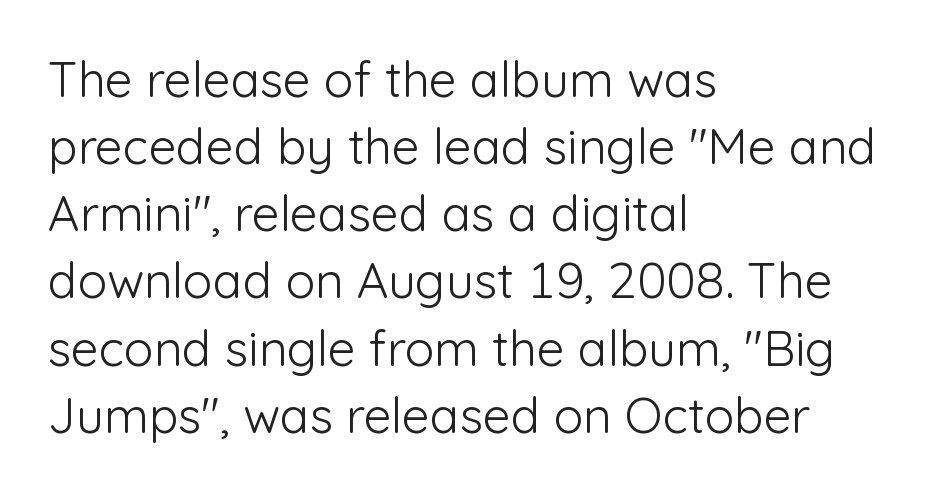
The rendering uses natural spacing where letterforms have individual widths. The rendering shows plain stroke endings on the letterforms — a sans-serif design. Every row of glyphs begins at an identical x-position on the left. The weight would be labelled regular, book, light, or lighter still.
